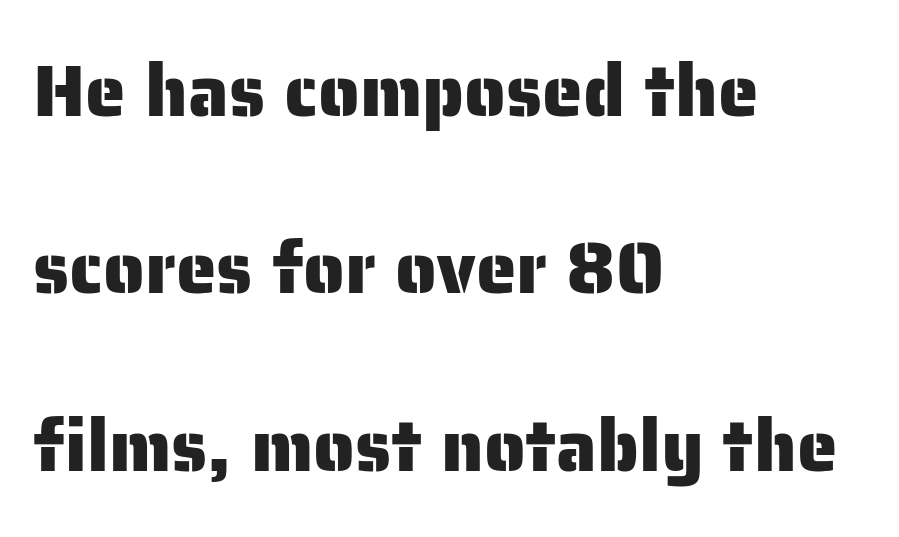
{"serif": "no", "italic": "no", "width": "normal", "stroke_contrast": "low", "x_height": "medium", "monospaced": "no", "underline": "no", "align": "left", "line_spacing": "loose", "line_spacing_ratio": 2.43, "letter_spacing": "normal", "letter_spacing_em": 0.0, "glyph_px": 73}
